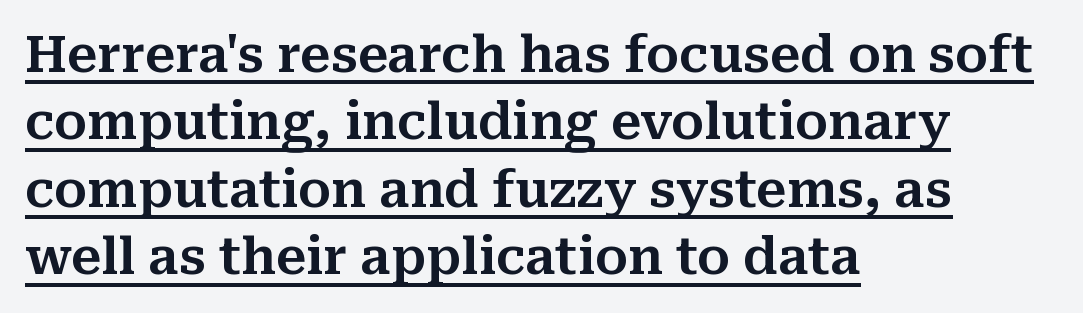
{"serif": "yes", "italic": "no", "width": "normal", "stroke_contrast": "medium", "x_height": "medium", "monospaced": "no", "underline": "yes", "align": "left", "line_spacing": "normal", "line_spacing_ratio": 1.35, "letter_spacing": "normal", "letter_spacing_em": 0.0, "glyph_px": 50}
